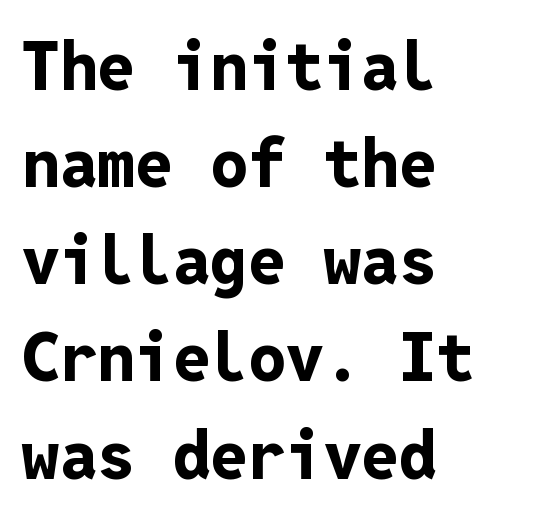
{"serif": "no", "italic": "no", "bold": "yes", "weight": "bold", "width": "normal", "stroke_contrast": "low", "x_height": "medium", "monospaced": "yes", "underline": "no", "align": "left", "line_spacing": "normal", "line_spacing_ratio": 1.45, "letter_spacing": "normal", "letter_spacing_em": 0.0, "glyph_px": 67}
